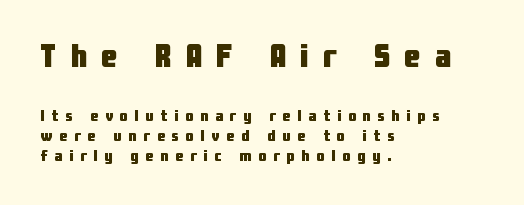
The image shows 33 px heavy, condensed sans-serif type, upright; set left-aligned, normal line spacing (1.25x), unusually wide letter spacing (+0.43 em), not underlined; the first (top) block is 2.06x larger; low stroke contrast and a medium x-height.
